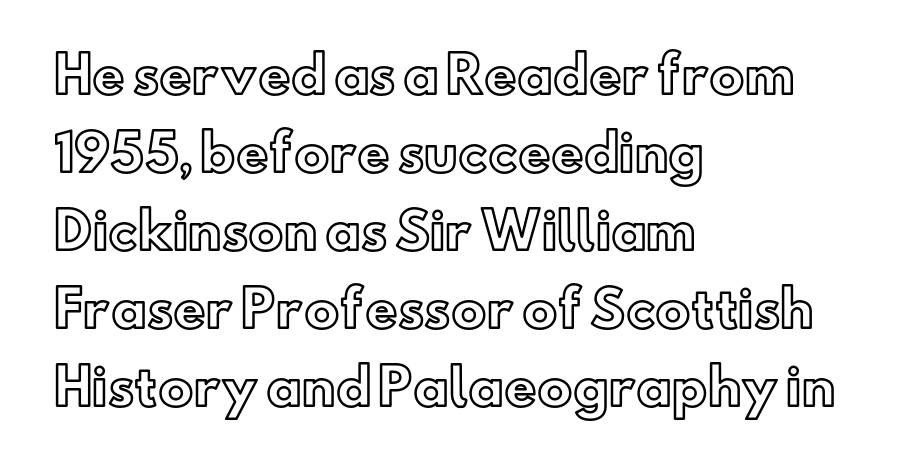
Horizontal bands of white between lines are of average thickness. The space directly below the letters is spotless. Short note: letters normally spaced. The type sits square on the baseline with zero lean.
